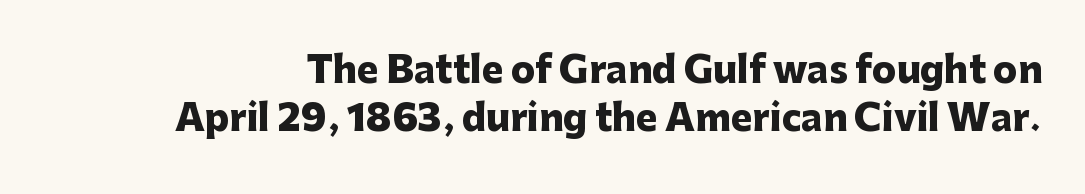
The letters advance in unequal steps, a hallmark of proportional type. Type without underlining. Its strokes are broad and dark, the hallmark of bold type. This rendering employs a face without finishing strokes, i.e., a sans-serif.
